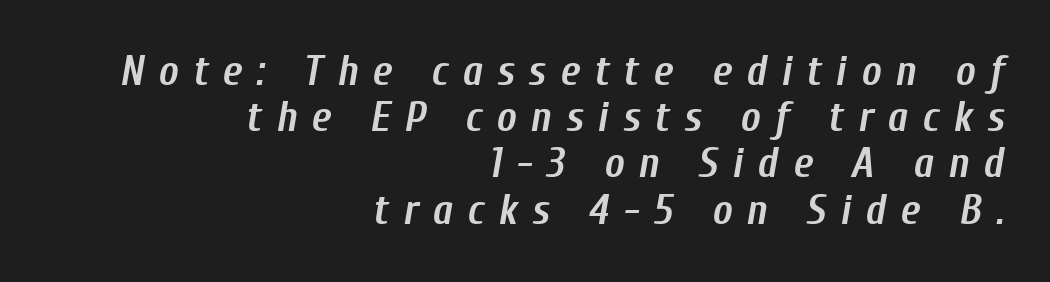
The image shows 42 px semibold, condensed type, italic (leaning right); set right-aligned, tight line spacing (1.1x), unusually wide letter spacing (+0.34 em), not underlined; low stroke contrast and a medium x-height.
